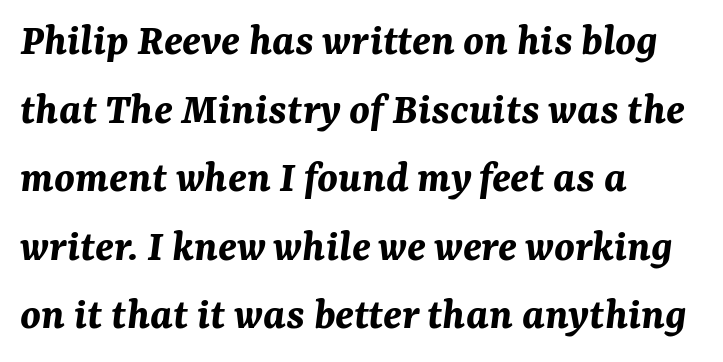
Q: Is the text bold? A: Yes.
Q: Is the text italic (slanted)? A: Yes, it leans right by about 7 degrees.
Q: Is the text underlined? A: No.
Q: How is the paragraph aligned? A: Left-aligned.
Q: Is the spacing between letters normal or unusually wide? A: Normal.
Q: Is the spacing between lines tight, normal or loose? A: Normal.
Q: Width (condensed, normal, or wide)? A: Normal.
Q: Stroke contrast? A: Medium.
Q: x-height? A: Medium.
Q: Monospaced? A: No.
